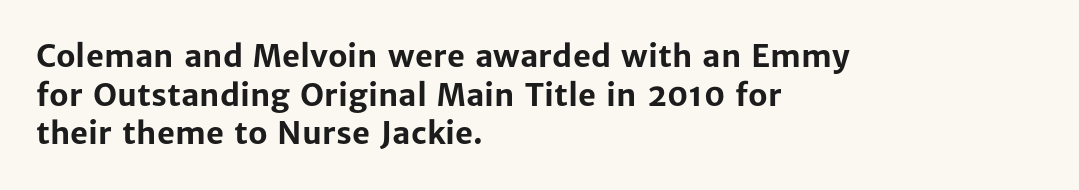
The image shows 31 px bold sans-serif type, upright; set left-aligned, normal line spacing (1.25x), normal letter spacing, not underlined; low stroke contrast and a medium x-height.
